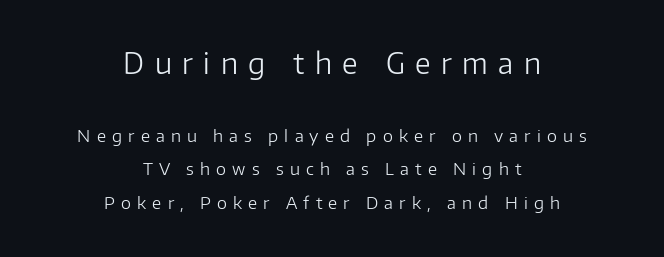
{"serif": "no", "italic": "no", "bold": "no", "weight": "light", "width": "normal", "stroke_contrast": "low", "x_height": "medium", "monospaced": "no", "underline": "no", "align": "center", "line_spacing": "loose", "line_spacing_ratio": 1.96, "letter_spacing": "wide", "letter_spacing_em": 0.36, "larger_block": "first", "size_ratio": 1.71, "glyph_px": 29}
